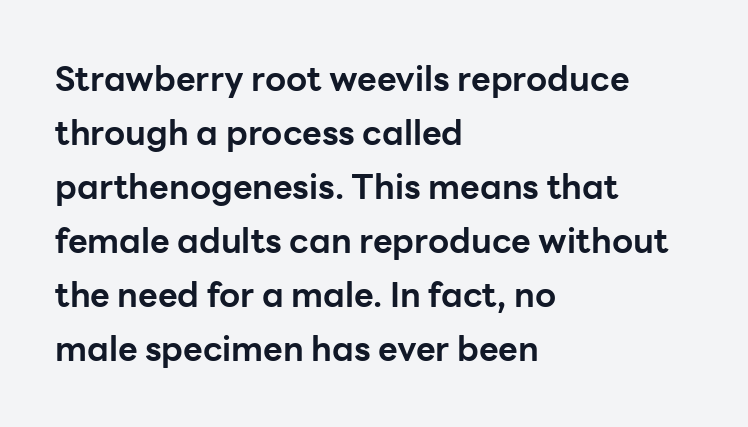
{"serif": "no", "italic": "no", "bold": "yes", "weight": "bold", "width": "normal", "stroke_contrast": "low", "x_height": "medium", "monospaced": "no", "underline": "no", "align": "left", "line_spacing": "normal", "line_spacing_ratio": 1.59, "letter_spacing": "normal", "letter_spacing_em": 0.0, "glyph_px": 34}
